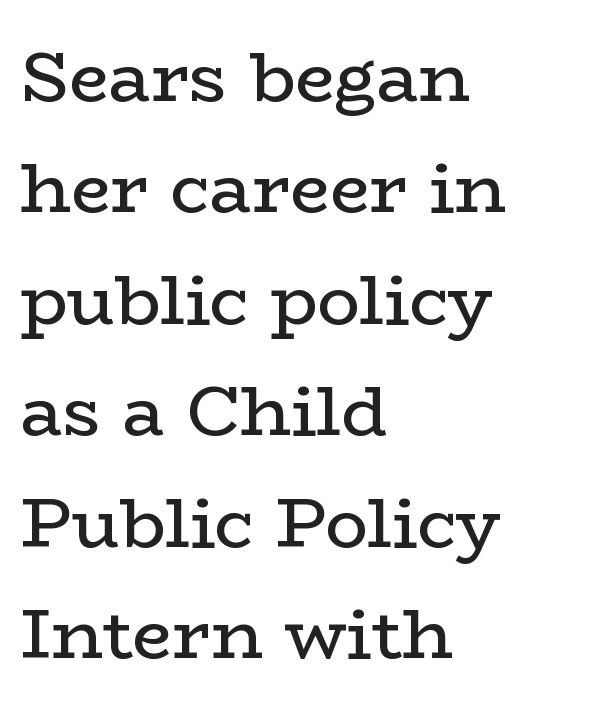
{"serif": "yes", "italic": "no", "bold": "no", "weight": "regular", "width": "wide", "stroke_contrast": "low", "x_height": "medium", "monospaced": "no", "underline": "no", "align": "left", "line_spacing": "normal", "line_spacing_ratio": 1.57, "letter_spacing": "normal", "letter_spacing_em": 0.0, "glyph_px": 71}
